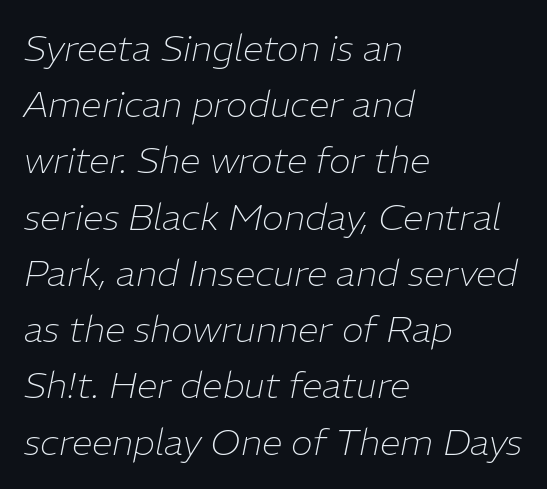
The image shows 37 px thin type, italic (leaning right); set left-aligned, normal line spacing (1.52x), normal letter spacing, not underlined; low stroke contrast and a medium x-height.
